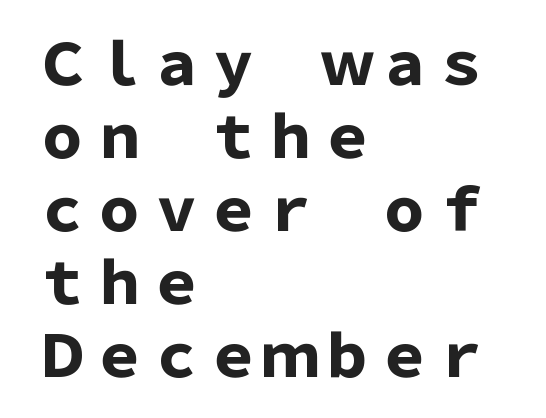
The typography opts for an upright posture over an oblique one. Spacing verdict: proportional, widths tailored to each character. Casual observation: everything's shoved over to the left. Normally led — the rows are evenly, conventionally spaced.
